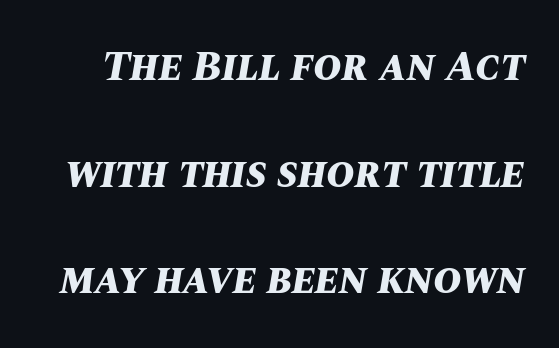
{"italic": "yes", "lean": "right", "slant_degrees": 10, "bold": "yes", "weight": "bold", "width": "normal", "stroke_contrast": "medium", "x_height": "large", "monospaced": "no", "underline": "no", "line_spacing": "loose", "line_spacing_ratio": 2.48, "letter_spacing": "normal", "letter_spacing_em": 0.0, "glyph_px": 43}
